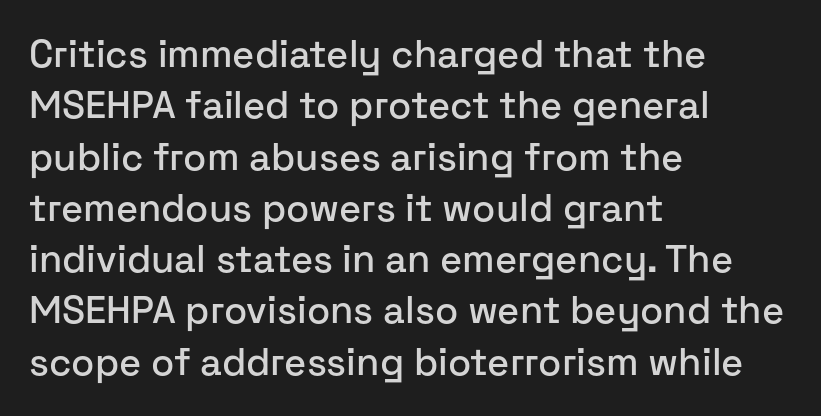
Q: Is the text italic (slanted)? A: No, it is upright.
Q: Is the typeface a serif or a sans-serif typeface? A: Sans-serif.
Q: Is the text underlined? A: No.
Q: How is the paragraph aligned? A: Left-aligned.
Q: Is the spacing between letters normal or unusually wide? A: Normal.
Q: Is the spacing between lines tight, normal or loose? A: Normal.
Q: Width (condensed, normal, or wide)? A: Normal.
Q: Stroke contrast? A: Low.
Q: x-height? A: Medium.
Q: Monospaced? A: No.
